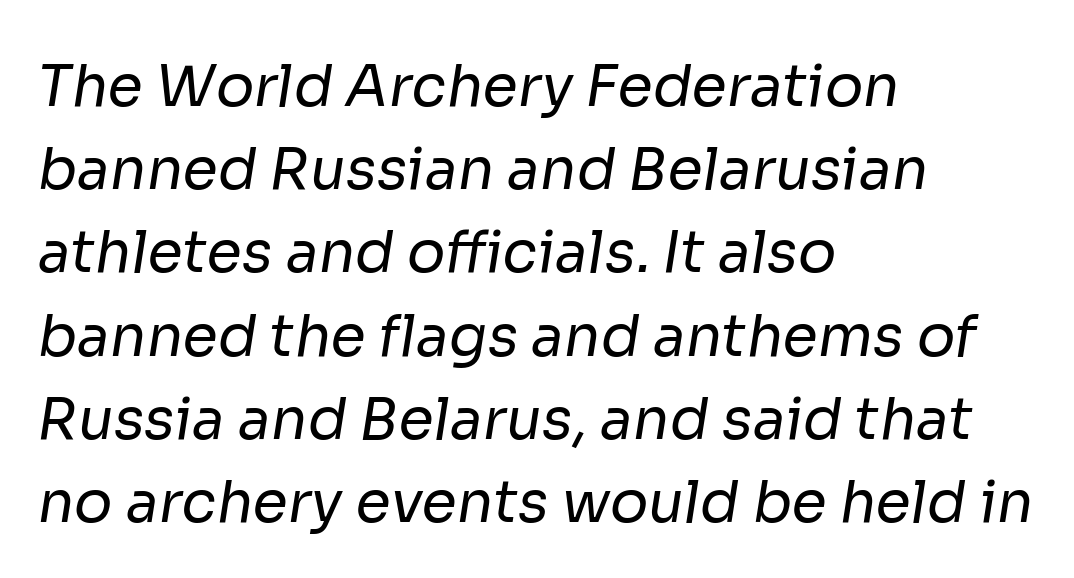
The passage shown stacks its lines at a standard gap. Weight: not bold — regular or lighter. Observe the ordinary spacing: letters are neighbours, not strangers. The rendering uses natural spacing where letterforms have individual widths. Each line starts at the same left margin while the right side varies.
